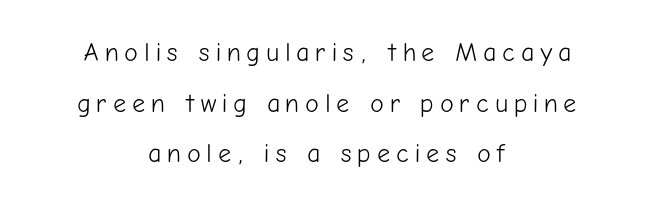
Horizontally, the lines are justified to the midpoint only. The gaps between neighbouring characters are conspicuously large. The letters stand straight up with perfectly vertical stems. Vertically, the passage feels expansive, rows floating well apart. The font is comparable to plain body text, perhaps lighter.
